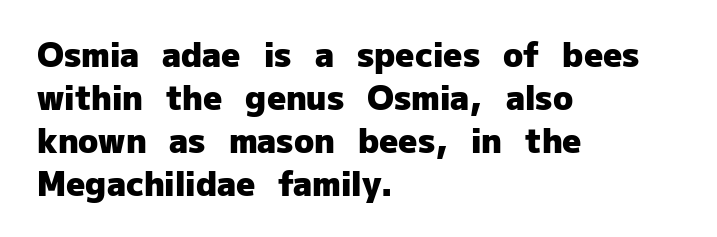
Q: Is the text bold? A: Yes.
Q: Is the text italic (slanted)? A: No, it is upright.
Q: Is the typeface a serif or a sans-serif typeface? A: Sans-serif.
Q: Is the text underlined? A: No.
Q: How is the paragraph aligned? A: Left-aligned.
Q: Is the spacing between letters normal or unusually wide? A: Normal.
Q: Is the spacing between lines tight, normal or loose? A: Normal.
Q: Width (condensed, normal, or wide)? A: Normal.
Q: Stroke contrast? A: Low.
Q: x-height? A: Medium.
Q: Monospaced? A: No.
